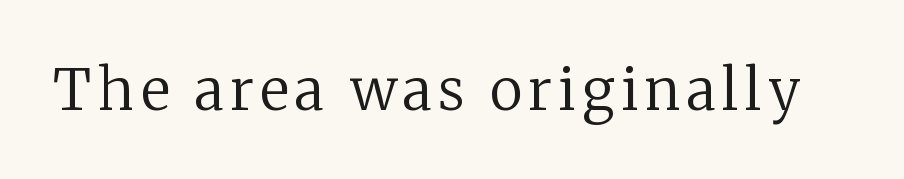
The image shows 57 px regular-weight serif type, upright; set not underlined; low stroke contrast and a medium x-height.
